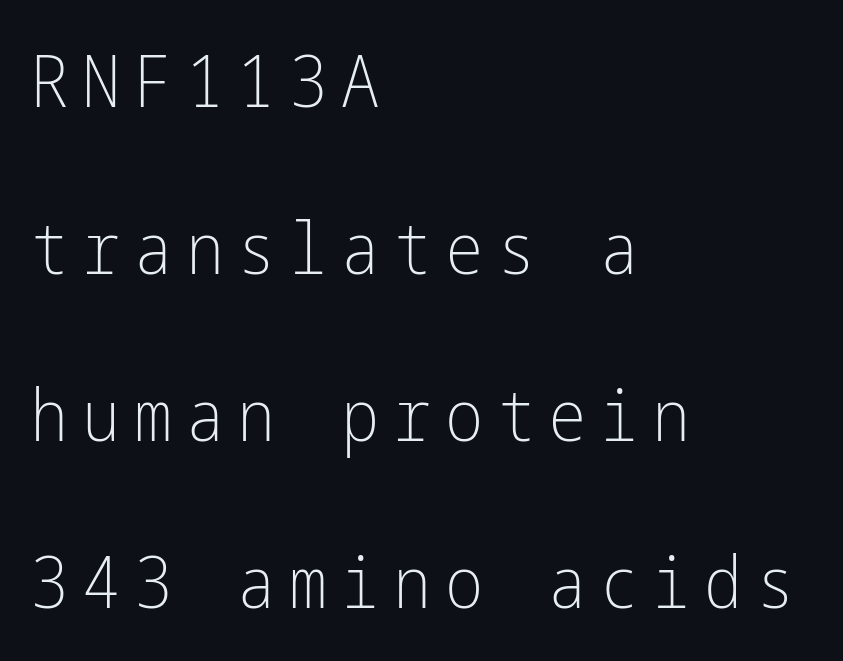
Q: Is the text bold? A: No.
Q: Is the text italic (slanted)? A: No, it is upright.
Q: Is the typeface a serif or a sans-serif typeface? A: Sans-serif.
Q: Is the text underlined? A: No.
Q: How is the paragraph aligned? A: Left-aligned.
Q: Is the spacing between lines tight, normal or loose? A: Loose.
Q: Width (condensed, normal, or wide)? A: Condensed.
Q: Stroke contrast? A: Low.
Q: x-height? A: Medium.
